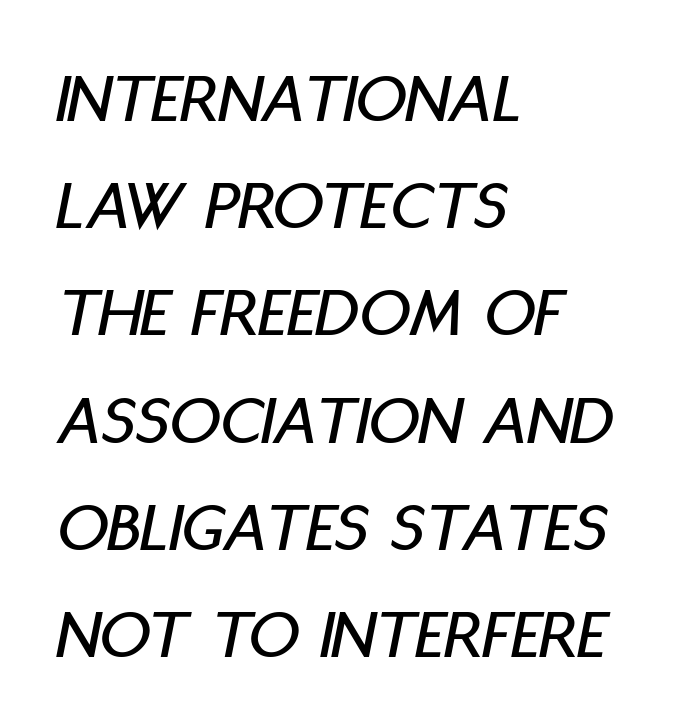
{"italic": "yes", "lean": "right", "slant_degrees": 11, "width": "condensed", "stroke_contrast": "low", "x_height": "large", "monospaced": "no", "underline": "no", "align": "left", "line_spacing": "normal", "line_spacing_ratio": 1.51, "letter_spacing": "normal", "letter_spacing_em": 0.0, "glyph_px": 71}
